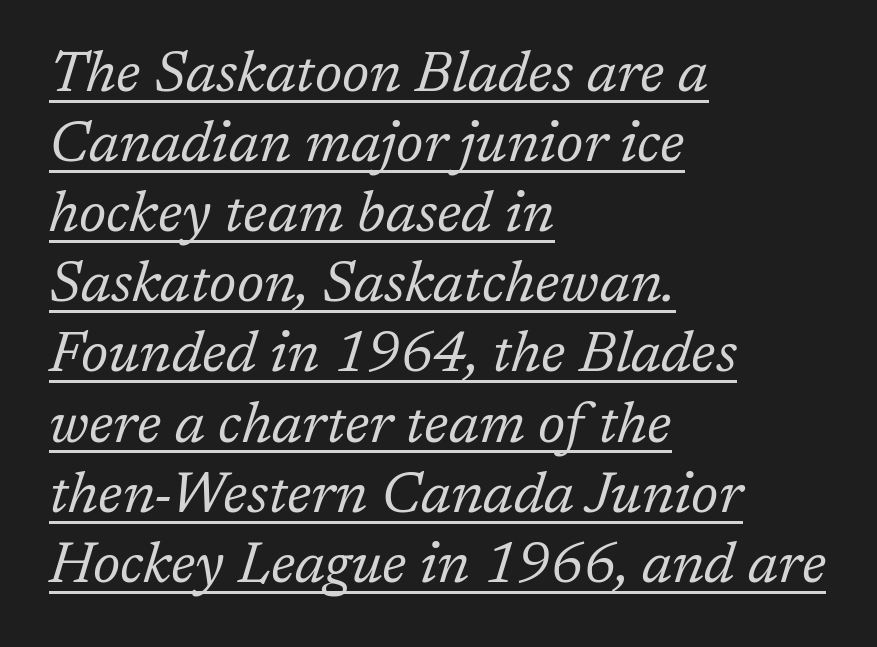
Q: Is the text bold? A: No.
Q: Is the text italic (slanted)? A: Yes, it leans right by about 17 degrees.
Q: Is the typeface a serif or a sans-serif typeface? A: Serif.
Q: Is the text underlined? A: Yes.
Q: How is the paragraph aligned? A: Left-aligned.
Q: Is the spacing between letters normal or unusually wide? A: Normal.
Q: Width (condensed, normal, or wide)? A: Normal.
Q: Stroke contrast? A: Low.
Q: x-height? A: Medium.
Q: Monospaced? A: No.
